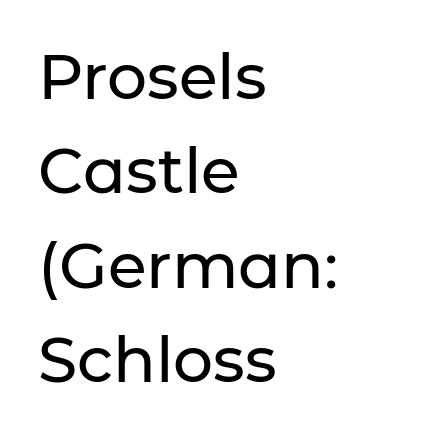
The compositor pushed each line to the left boundary. The face used here is proportionally spaced, like ordinary book or web type. The face used here is rendered with its standard letterfit. Does the type have serifs? No, each stem ends abruptly.
